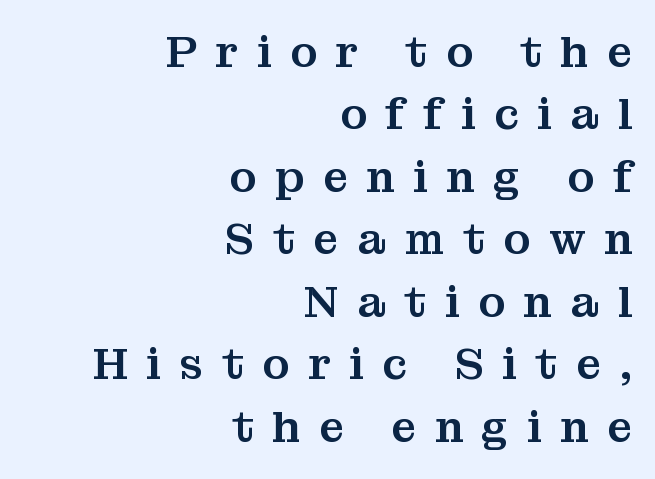
{"serif": "yes", "italic": "no", "width": "normal", "stroke_contrast": "medium", "x_height": "medium", "monospaced": "no", "underline": "no", "align": "right", "line_spacing": "normal", "line_spacing_ratio": 1.42, "letter_spacing": "wide", "letter_spacing_em": 0.42, "glyph_px": 44}
